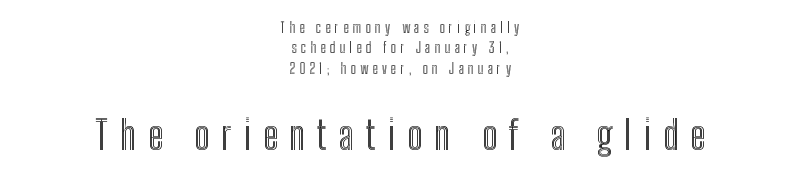
Q: Is the text italic (slanted)? A: No, it is upright.
Q: Is the text underlined? A: No.
Q: How is the paragraph aligned? A: Centered.
Q: Is the spacing between letters normal or unusually wide? A: Unusually wide.
Q: Is the spacing between lines tight, normal or loose? A: Normal.
Q: Which block of text is set in a larger size, the first (top) or the second (bottom)? A: The second (bottom) one.
Q: Width (condensed, normal, or wide)? A: Condensed.
Q: x-height? A: Medium.
Q: Monospaced? A: No.
